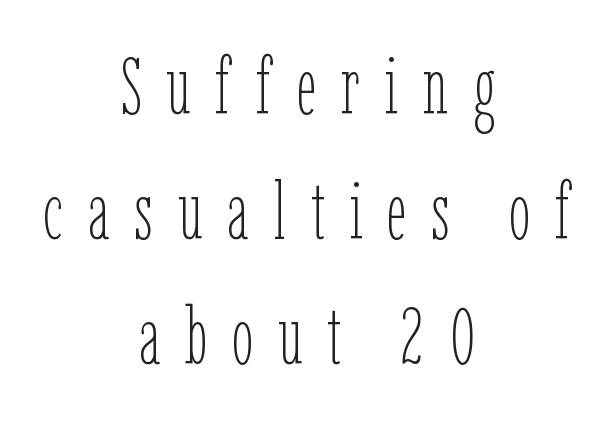
The image shows 79 px thin, condensed type, upright; set centered, normal line spacing (1.58x), unusually wide letter spacing (+0.31 em), not underlined; low stroke contrast and a medium x-height.
